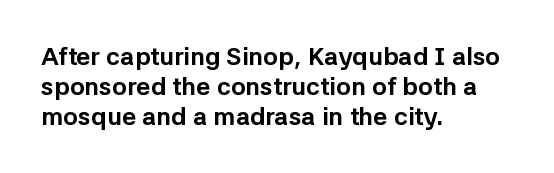
Default kerning and tracking; the words read as compact shapes. The letters stand upright; this is a roman face. Pretty heavy lettering here — definitely bold. The words here are not underlined.
